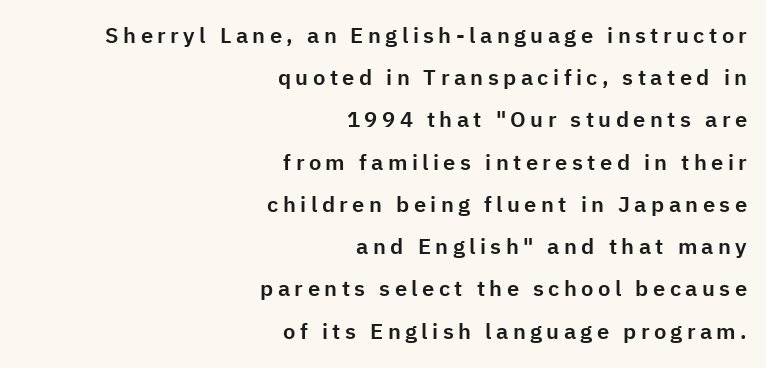
The image shows 22 px text type, upright; set right-aligned, loose line spacing (1.92x), unusually wide letter spacing (+0.2 em), not underlined.
